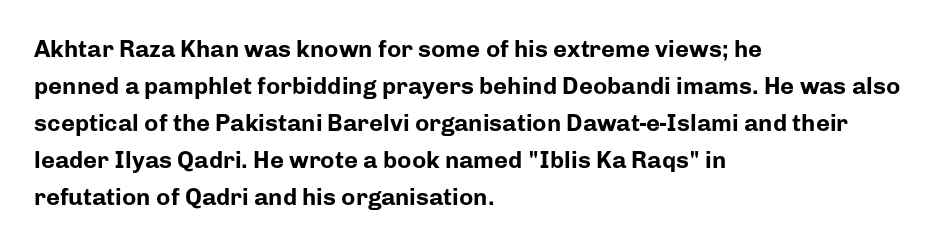
The image shows 24 px bold type, upright; set left-aligned, normal line spacing (1.54x), normal letter spacing, not underlined.
